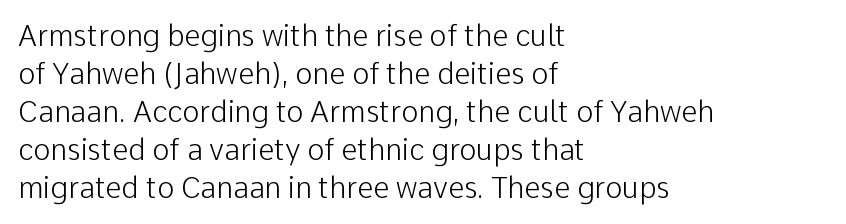
The image shows 29 px light sans-serif type, upright; set left-aligned, normal line spacing (1.31x), normal letter spacing, not underlined; low stroke contrast and a medium x-height.
